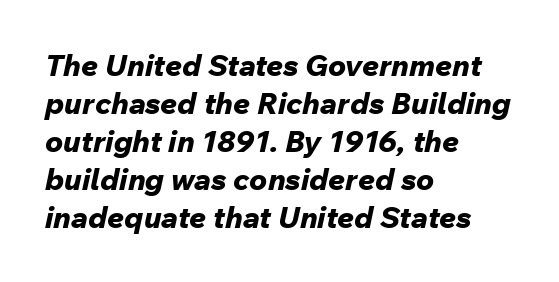
The image shows 30 px bold type, italic (leaning right); set left-aligned, normal line spacing (1.27x), normal letter spacing, not underlined; low stroke contrast and a medium x-height.
